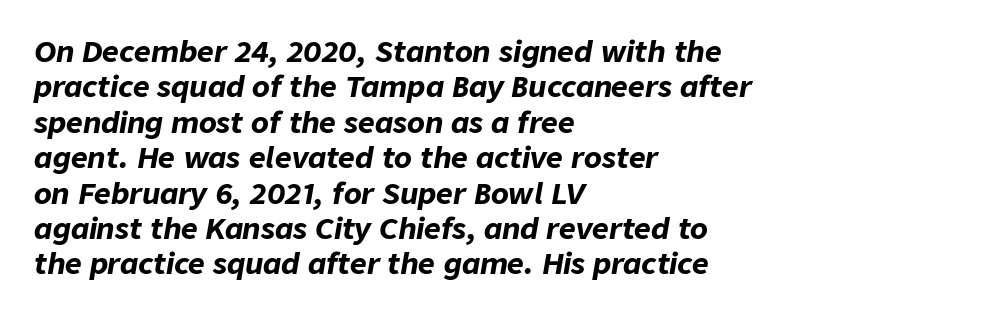
Q: Is the text bold? A: Yes.
Q: Is the text italic (slanted)? A: Yes, it leans right by about 9 degrees.
Q: Is the text underlined? A: No.
Q: How is the paragraph aligned? A: Left-aligned.
Q: Is the spacing between letters normal or unusually wide? A: Normal.
Q: Width (condensed, normal, or wide)? A: Normal.
Q: Stroke contrast? A: Low.
Q: x-height? A: Medium.
Q: Monospaced? A: No.
